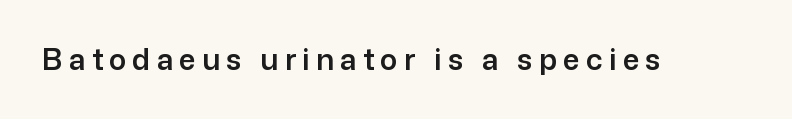
Q: Is the text italic (slanted)? A: No, it is upright.
Q: Is the typeface a serif or a sans-serif typeface? A: Sans-serif.
Q: Is the text underlined? A: No.
Q: Is the spacing between letters normal or unusually wide? A: Unusually wide.
Q: Width (condensed, normal, or wide)? A: Normal.
Q: Stroke contrast? A: Low.
Q: x-height? A: Medium.
Q: Monospaced? A: No.
